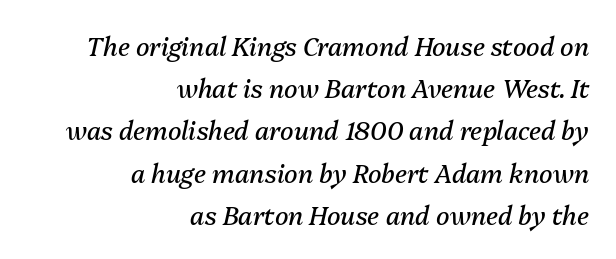
Q: Is the text bold? A: No.
Q: Is the text italic (slanted)? A: Yes, it leans right by about 13 degrees.
Q: Is the text underlined? A: No.
Q: How is the paragraph aligned? A: Right-aligned.
Q: Is the spacing between letters normal or unusually wide? A: Normal.
Q: Is the spacing between lines tight, normal or loose? A: Normal.
